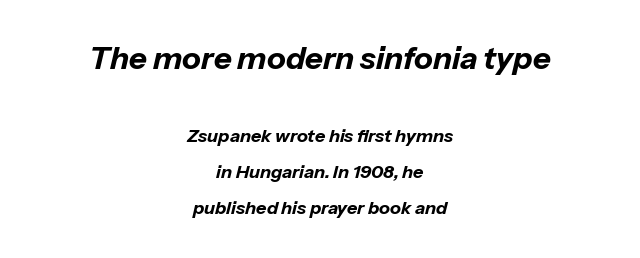
Q: Is the text bold? A: Yes.
Q: Is the text italic (slanted)? A: Yes, it leans right by about 13 degrees.
Q: Is the text underlined? A: No.
Q: How is the paragraph aligned? A: Centered.
Q: Is the spacing between letters normal or unusually wide? A: Normal.
Q: Is the spacing between lines tight, normal or loose? A: Loose.
Q: Which block of text is set in a larger size, the first (top) or the second (bottom)? A: The first (top) one.
Q: Width (condensed, normal, or wide)? A: Normal.
Q: Stroke contrast? A: Low.
Q: x-height? A: Medium.
Q: Monospaced? A: No.
